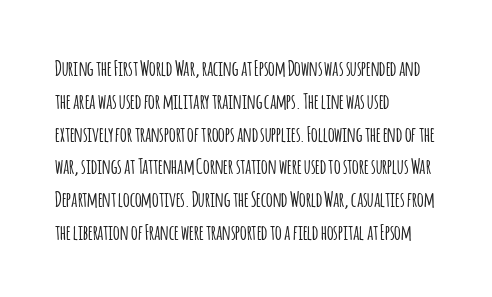
The image shows 21 px text type, upright; set left-aligned, normal line spacing (1.56x), normal letter spacing, not underlined.
